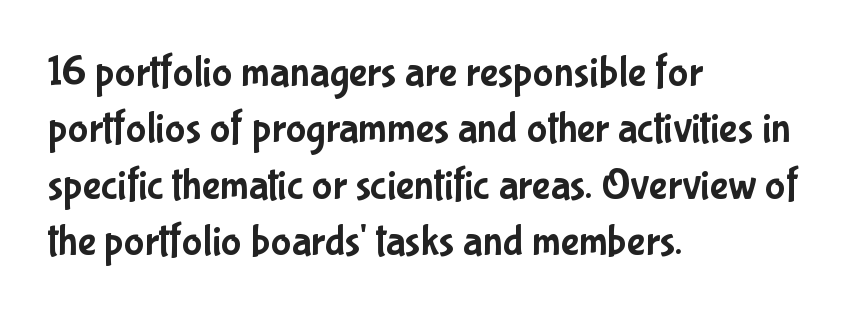
{"serif": "no", "italic": "no", "width": "condensed", "stroke_contrast": "low", "x_height": "medium", "monospaced": "no", "underline": "no", "align": "left", "line_spacing": "normal", "line_spacing_ratio": 1.31, "letter_spacing": "normal", "letter_spacing_em": 0.0, "glyph_px": 43}
